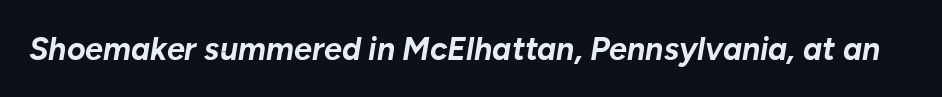
The image shows 32 px bold type, italic (leaning right); set normal letter spacing, not underlined; low stroke contrast and a medium x-height.
